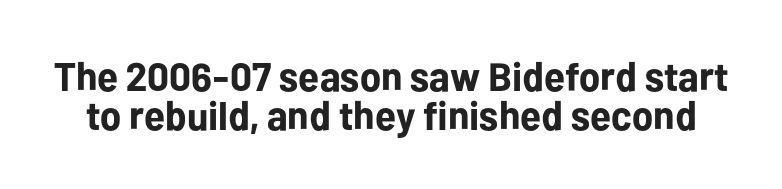
The image shows 40 px bold sans-serif type, upright; set tight line spacing (0.97x), normal letter spacing, not underlined; low stroke contrast and a medium x-height.
